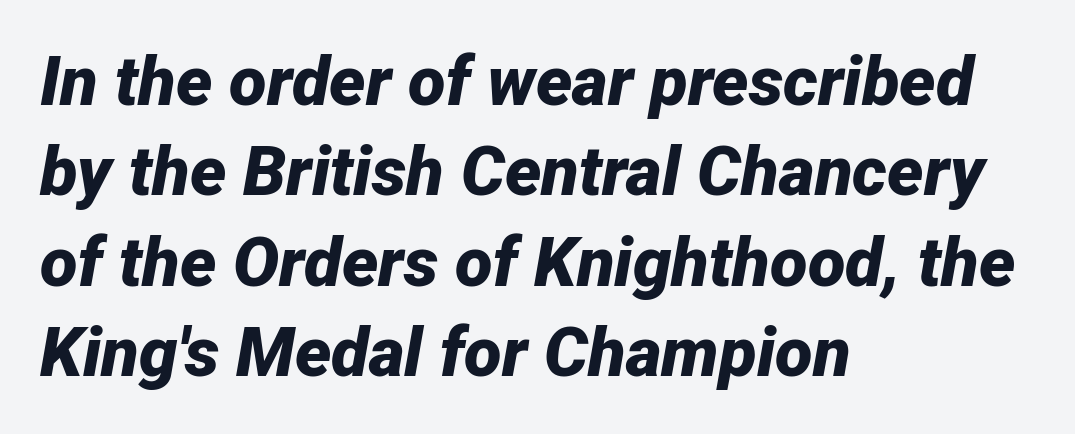
{"italic": "yes", "lean": "right", "slant_degrees": 12, "bold": "yes", "weight": "bold", "width": "normal", "stroke_contrast": "low", "x_height": "medium", "monospaced": "no", "underline": "no", "align": "left", "line_spacing": "normal", "line_spacing_ratio": 1.31, "letter_spacing": "normal", "letter_spacing_em": 0.0, "glyph_px": 69}
